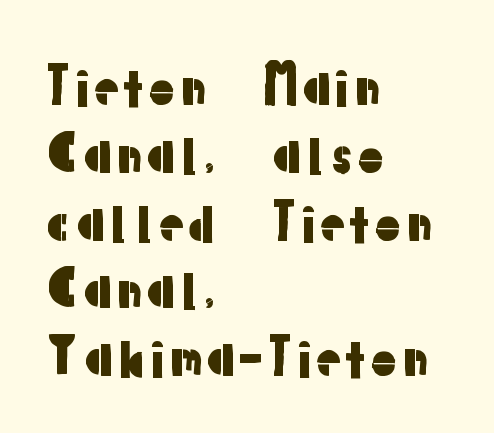
In terms of letterform style, serifs are entirely absent. Do the letters lean? They stand straight. What's the leading like? Ordinary, nothing unusual. This sample uses plain, unmodified letter spacing. Leftover space on each line is placed entirely after the last word.
